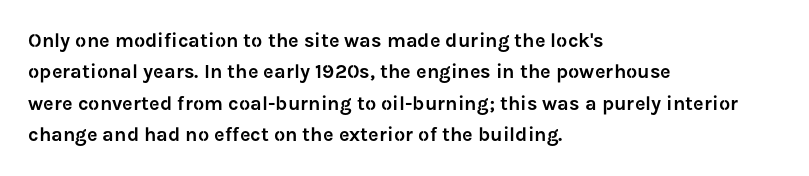
Compared with a centered layout, this one pins lines to the left instead. The space beneath each line is pristine and unruled. The passage shown stacks its lines at a standard gap. Do the letters lean? They stand straight. Spacing between characters is what you'd get straight out of the box.
